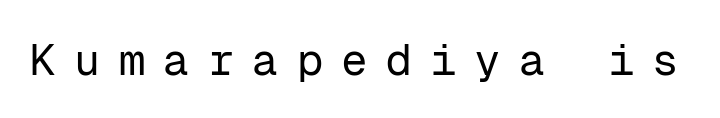
The image shows 44 px regular-weight sans-serif type, upright, monospaced; set unusually wide letter spacing (+0.41 em), not underlined; low stroke contrast and a medium x-height.
